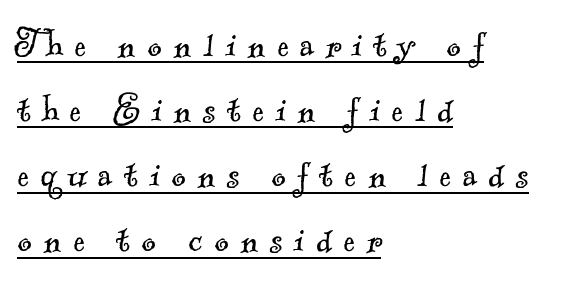
Little horizontal feet cap the strokes, marking this as serif type. The tracking reads as deliberately expanded to a designer's eye. The line-height multiplier appears to be the usual default. In designer terms, the underline attribute is active on this setting.
